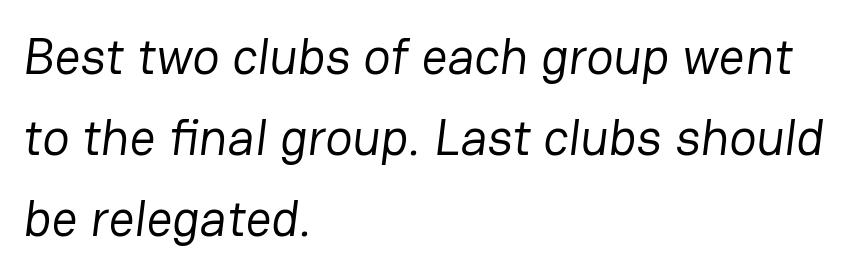
The image shows 51 px regular-weight sans-serif type; set left-aligned, normal line spacing (1.59x), normal letter spacing, not underlined; low stroke contrast and a medium x-height.
